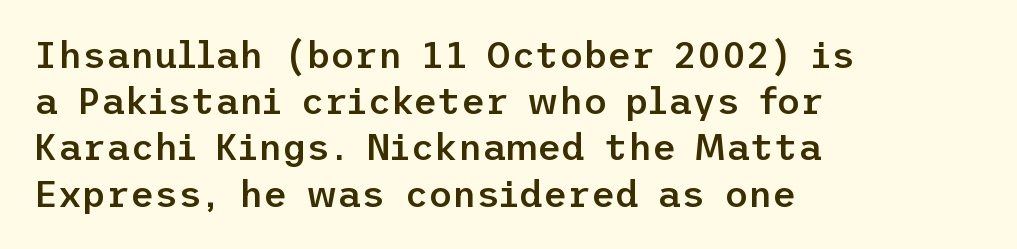
These lines sit exactly where default settings would place them. Short and long lines alike share a common starting point at left. No word sits above an underline. A semibold gives these letters moderate extra thickness, short of bold.
